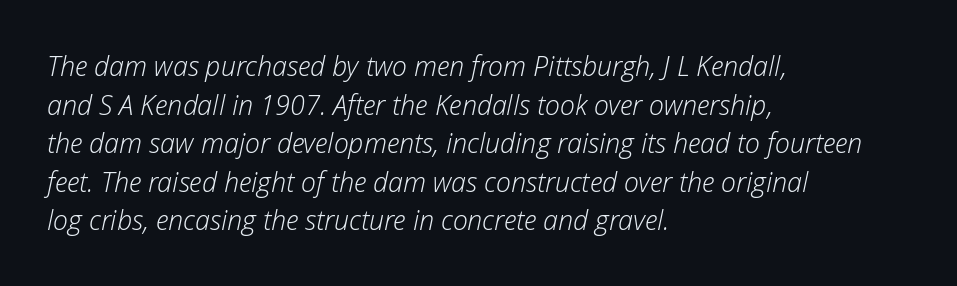
{"italic": "yes", "lean": "right", "slant_degrees": 12, "bold": "no", "underline": "no", "align": "left", "line_spacing": "normal", "line_spacing_ratio": 1.43, "letter_spacing": "normal", "letter_spacing_em": 0.0, "glyph_px": 27}
